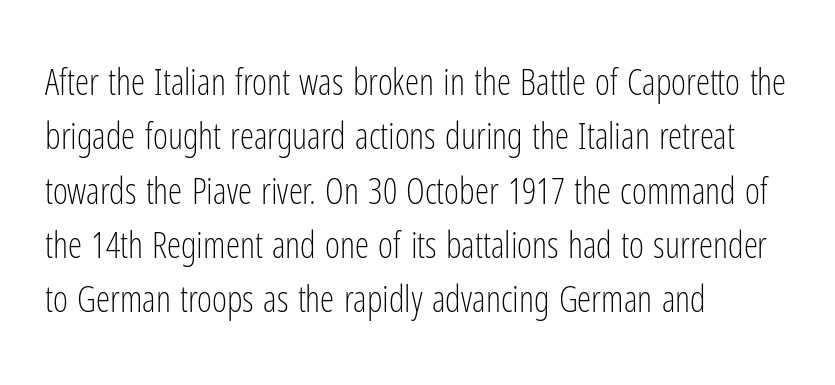
Q: Is the text bold? A: No.
Q: Is the text italic (slanted)? A: No, it is upright.
Q: Is the typeface a serif or a sans-serif typeface? A: Sans-serif.
Q: Is the text underlined? A: No.
Q: How is the paragraph aligned? A: Left-aligned.
Q: Is the spacing between letters normal or unusually wide? A: Normal.
Q: Is the spacing between lines tight, normal or loose? A: Normal.
Q: Width (condensed, normal, or wide)? A: Condensed.
Q: Stroke contrast? A: Low.
Q: x-height? A: Medium.
Q: Monospaced? A: No.
